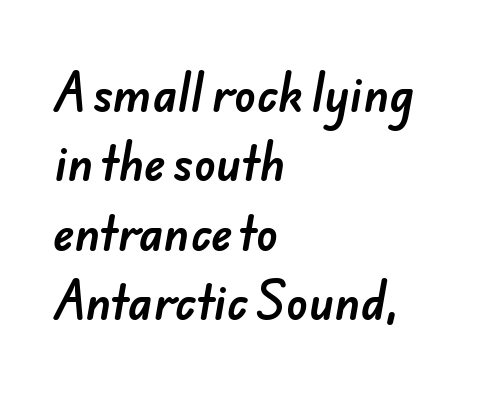
{"serif": "no", "width": "normal", "stroke_contrast": "low", "x_height": "small", "monospaced": "no", "underline": "no", "align": "left", "line_spacing": "normal", "line_spacing_ratio": 1.54, "letter_spacing": "normal", "letter_spacing_em": 0.0, "glyph_px": 45}
